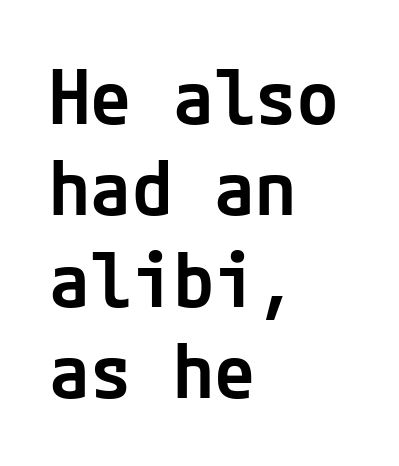
The image shows 75 px semibold sans-serif type, upright; set left-aligned, line spacing 1.22x, normal letter spacing, not underlined; low stroke contrast and a medium x-height.
